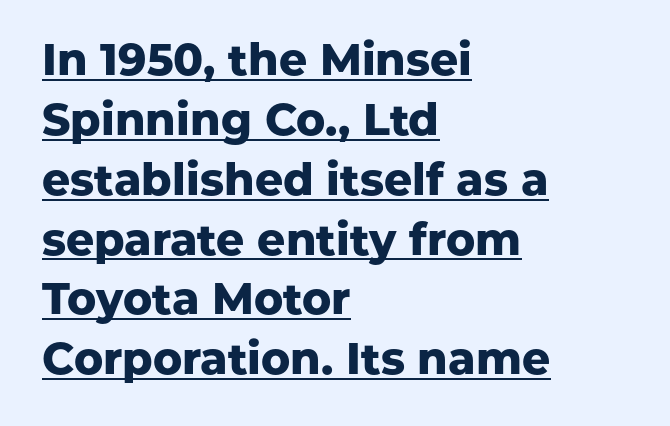
Q: Is the text bold? A: Yes.
Q: Is the text italic (slanted)? A: No, it is upright.
Q: Is the typeface a serif or a sans-serif typeface? A: Sans-serif.
Q: Is the text underlined? A: Yes.
Q: How is the paragraph aligned? A: Left-aligned.
Q: Is the spacing between letters normal or unusually wide? A: Normal.
Q: Is the spacing between lines tight, normal or loose? A: Normal.
Q: Width (condensed, normal, or wide)? A: Normal.
Q: Stroke contrast? A: Low.
Q: x-height? A: Medium.
Q: Monospaced? A: No.
